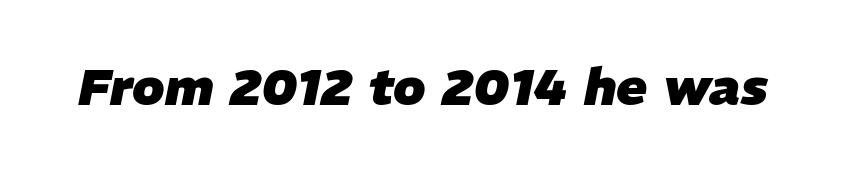
{"italic": "yes", "lean": "right", "slant_degrees": 11, "bold": "yes", "weight": "heavy", "width": "normal", "stroke_contrast": "low", "x_height": "medium", "monospaced": "no", "underline": "no", "letter_spacing": "normal", "letter_spacing_em": 0.0, "glyph_px": 51}
